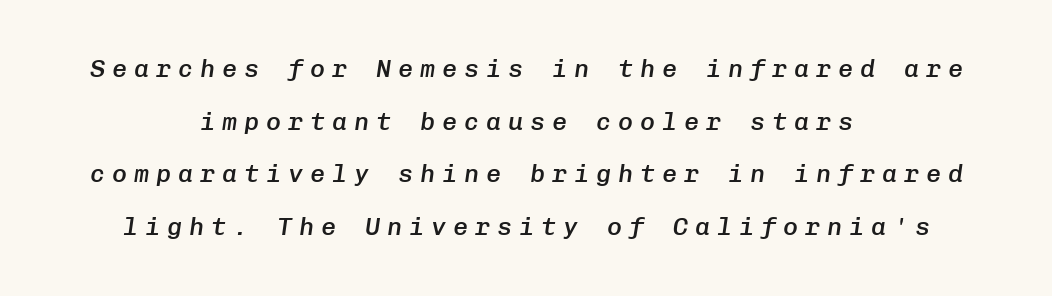
{"italic": "yes", "lean": "right", "slant_degrees": 8, "bold": "semi", "underline": "no", "align": "center", "line_spacing": "loose", "line_spacing_ratio": 2.11, "letter_spacing": "wide", "letter_spacing_em": 0.28, "glyph_px": 25}
